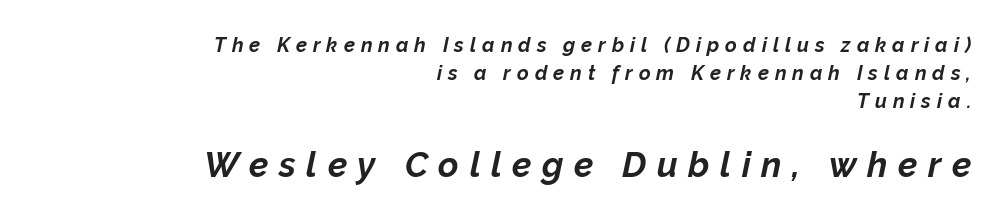
Q: Is the text bold? A: Yes.
Q: Is the text italic (slanted)? A: Yes, it leans right by about 12 degrees.
Q: Is the text underlined? A: No.
Q: How is the paragraph aligned? A: Right-aligned.
Q: Is the spacing between letters normal or unusually wide? A: Unusually wide.
Q: Is the spacing between lines tight, normal or loose? A: Normal.
Q: Which block of text is set in a larger size, the first (top) or the second (bottom)? A: The second (bottom) one.
Q: Width (condensed, normal, or wide)? A: Normal.
Q: Stroke contrast? A: Low.
Q: x-height? A: Medium.
Q: Monospaced? A: No.
